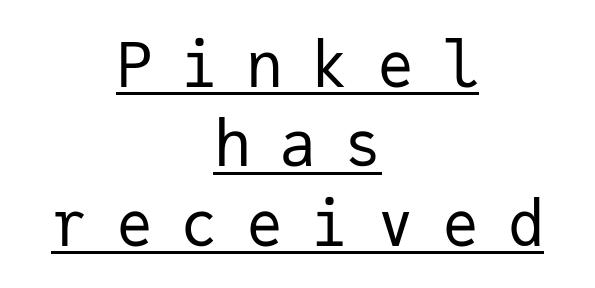
Q: Is the text bold? A: No.
Q: Is the text italic (slanted)? A: No, it is upright.
Q: Is the typeface a serif or a sans-serif typeface? A: Sans-serif.
Q: Is the text underlined? A: Yes.
Q: How is the paragraph aligned? A: Centered.
Q: Is the spacing between letters normal or unusually wide? A: Unusually wide.
Q: Is the spacing between lines tight, normal or loose? A: Normal.
Q: Width (condensed, normal, or wide)? A: Normal.
Q: Stroke contrast? A: Low.
Q: x-height? A: Medium.
Q: Monospaced? A: Yes.
